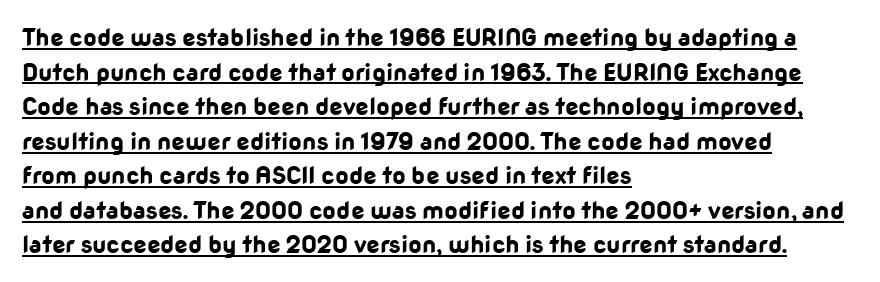
The gaps between neighbouring characters are ordinary and unremarkable. Caption: multi-line text, flush left, ragged right. You'd pick this weight for a headline — it's a proper bold. The line-height multiplier appears to be the usual default. Does a line run under the words? Yes, clearly.
